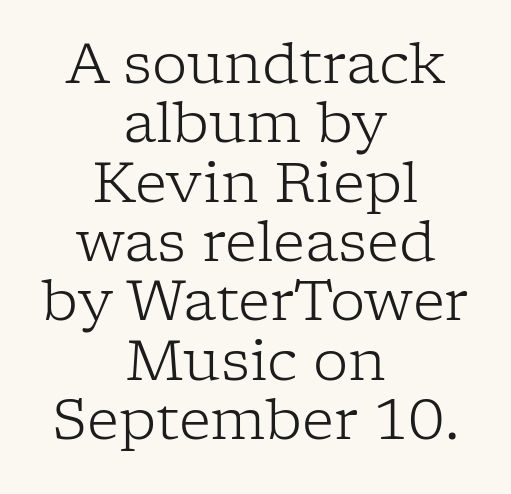
The image shows 56 px light serif type, upright; set centered, tight line spacing (1.06x), normal letter spacing, not underlined; low stroke contrast and a medium x-height.
